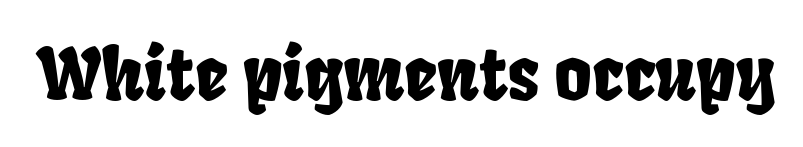
The image shows 72 px condensed sans-serif type; set normal letter spacing, not underlined; low stroke contrast and a large x-height.
